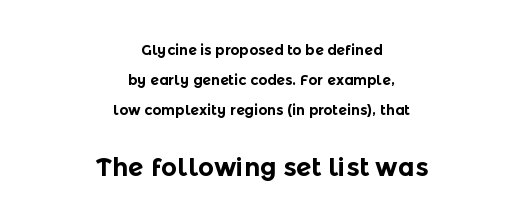
The image shows 25 px bold type, upright; set centered, loose line spacing (2.14x), normal letter spacing, not underlined; the second (bottom) block is 1.79x larger.
